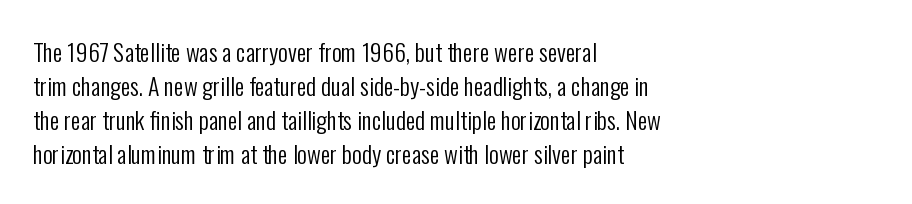
Q: Is the text bold? A: No.
Q: Is the text italic (slanted)? A: No, it is upright.
Q: Is the text underlined? A: No.
Q: How is the paragraph aligned? A: Left-aligned.
Q: Is the spacing between letters normal or unusually wide? A: Normal.
Q: Is the spacing between lines tight, normal or loose? A: Normal.
